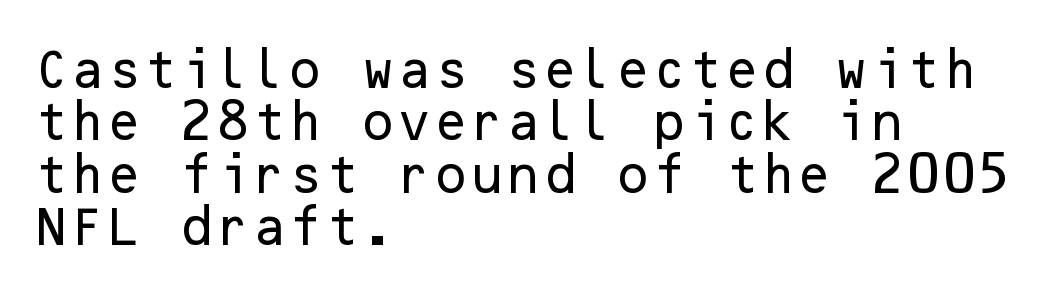
{"serif": "no", "italic": "no", "width": "normal", "stroke_contrast": "low", "x_height": "medium", "underline": "no", "align": "left", "line_spacing": "normal", "line_spacing_ratio": 1.25, "letter_spacing": "normal", "letter_spacing_em": 0.0, "glyph_px": 42}
